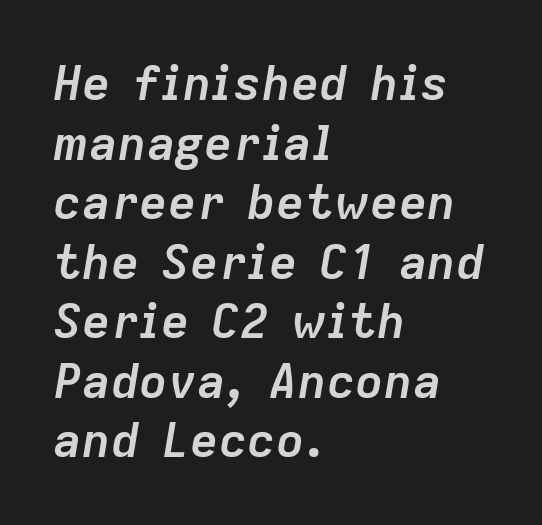
The image shows 48 px semibold type, italic (leaning right); set left-aligned, line spacing 1.24x, normal letter spacing, not underlined; low stroke contrast and a medium x-height.
